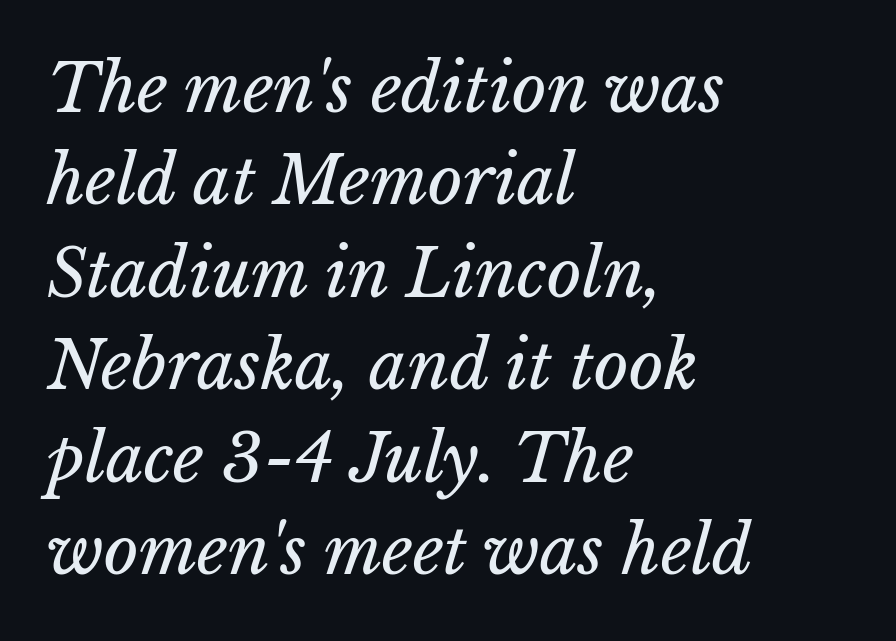
The image shows 67 px regular-weight type, italic (leaning right); set left-aligned, normal line spacing (1.38x), normal letter spacing, not underlined; low stroke contrast and a medium x-height.
